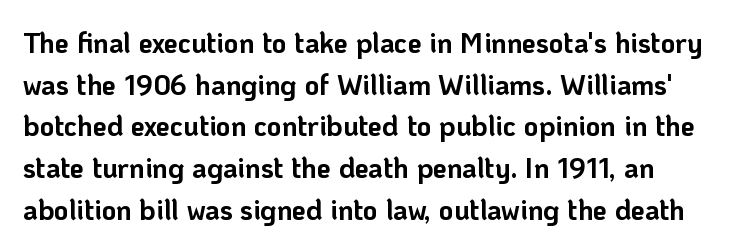
Character widths vary here, with narrow letters taking less room than wide ones. Does the weight exceed regular? Yes, all the way to bold. Students, observe: this is what conventionally led text looks like. The letters sit at their default tracking, neither squeezed nor spread.
